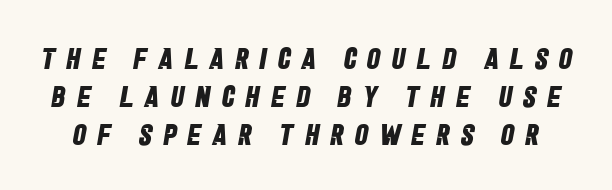
The image shows 30 px bold, condensed sans-serif type; set normal line spacing (1.26x), unusually wide letter spacing (+0.37 em), not underlined; low stroke contrast and a large x-height.
